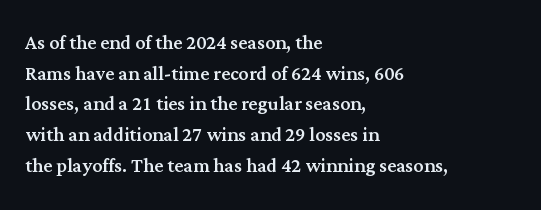
Which margin do the lines hug? The left one — the right edge is uneven. Bare-footed words on every line. Here the glyphs are tracked normally, forming tight word shapes. Does the lettering tilt? It doesn't — this is upright.
